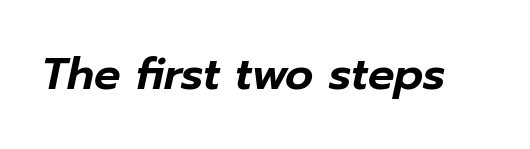
Q: Is the text italic (slanted)? A: Yes, it leans right by about 12 degrees.
Q: Is the text underlined? A: No.
Q: Is the spacing between letters normal or unusually wide? A: Normal.
Q: Width (condensed, normal, or wide)? A: Normal.
Q: Stroke contrast? A: Low.
Q: x-height? A: Medium.
Q: Monospaced? A: No.
